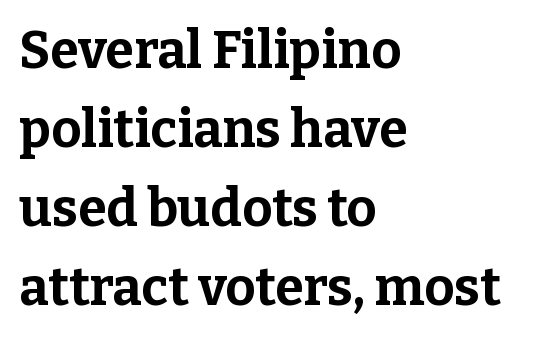
Q: Is the text bold? A: Yes.
Q: Is the text italic (slanted)? A: No, it is upright.
Q: Is the typeface a serif or a sans-serif typeface? A: Serif.
Q: Is the text underlined? A: No.
Q: How is the paragraph aligned? A: Left-aligned.
Q: Is the spacing between letters normal or unusually wide? A: Normal.
Q: Is the spacing between lines tight, normal or loose? A: Normal.
Q: Width (condensed, normal, or wide)? A: Normal.
Q: Stroke contrast? A: Low.
Q: x-height? A: Medium.
Q: Monospaced? A: No.
